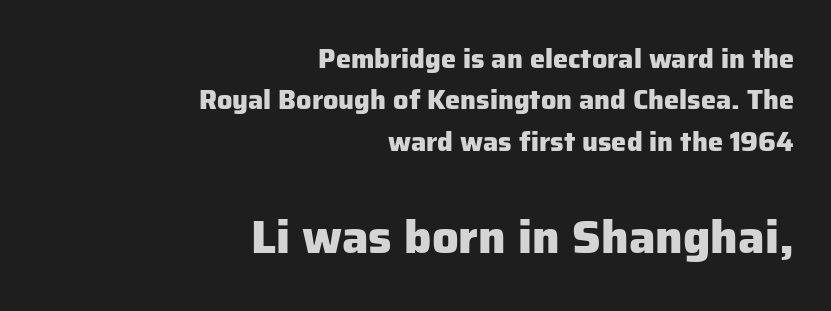
The image shows 47 px heavy sans-serif type, upright; set right-aligned, normal line spacing (1.53x), normal letter spacing, not underlined; the second (bottom) block is 1.74x larger; low stroke contrast and a medium x-height.
